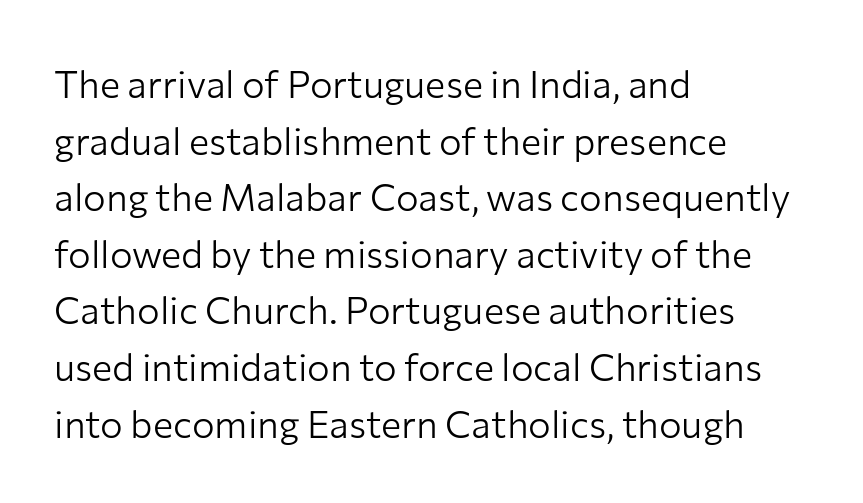
Q: Is the text bold? A: No.
Q: Is the text italic (slanted)? A: No, it is upright.
Q: Is the typeface a serif or a sans-serif typeface? A: Sans-serif.
Q: Is the text underlined? A: No.
Q: How is the paragraph aligned? A: Left-aligned.
Q: Is the spacing between letters normal or unusually wide? A: Normal.
Q: Is the spacing between lines tight, normal or loose? A: Normal.
Q: Width (condensed, normal, or wide)? A: Normal.
Q: Stroke contrast? A: Low.
Q: x-height? A: Medium.
Q: Monospaced? A: No.
